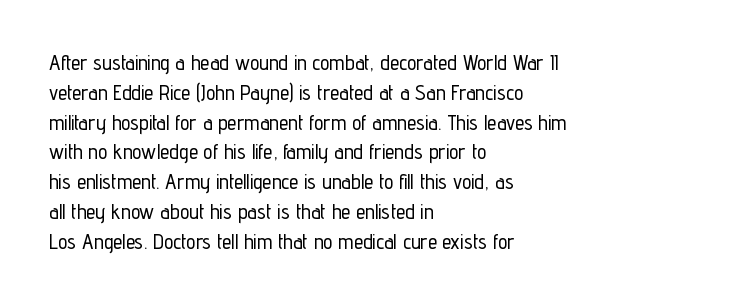
Which margin do the lines hug? The left one — the right edge is uneven. The letters stand upright; this is a roman face. Any mark beneath the type? The region is blank. The space between consecutive lines is moderate. No extra tracking has been applied to these lines.
